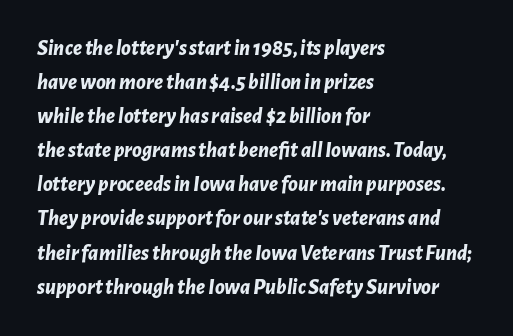
Q: Is the text bold? A: Yes.
Q: Is the text italic (slanted)? A: Yes, it leans right by about 7 degrees.
Q: Is the text underlined? A: No.
Q: How is the paragraph aligned? A: Left-aligned.
Q: Is the spacing between letters normal or unusually wide? A: Normal.
Q: Is the spacing between lines tight, normal or loose? A: Normal.
